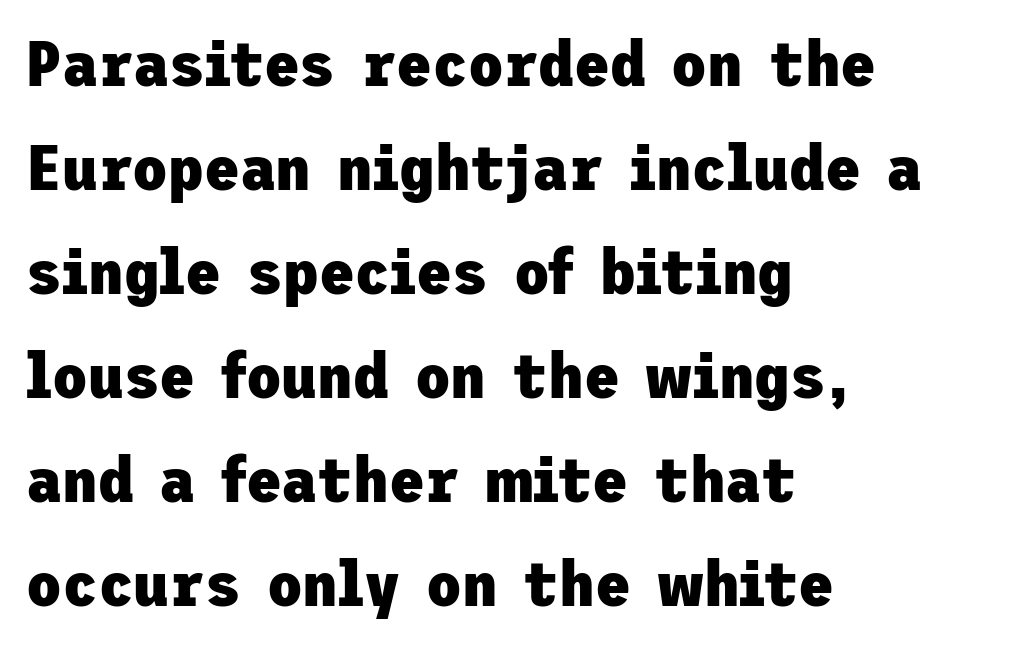
Q: Is the text bold? A: Yes.
Q: Is the text italic (slanted)? A: No, it is upright.
Q: Is the typeface a serif or a sans-serif typeface? A: Sans-serif.
Q: Is the text underlined? A: No.
Q: How is the paragraph aligned? A: Left-aligned.
Q: Is the spacing between letters normal or unusually wide? A: Normal.
Q: Is the spacing between lines tight, normal or loose? A: Normal.
Q: Width (condensed, normal, or wide)? A: Normal.
Q: Stroke contrast? A: Low.
Q: x-height? A: Medium.
